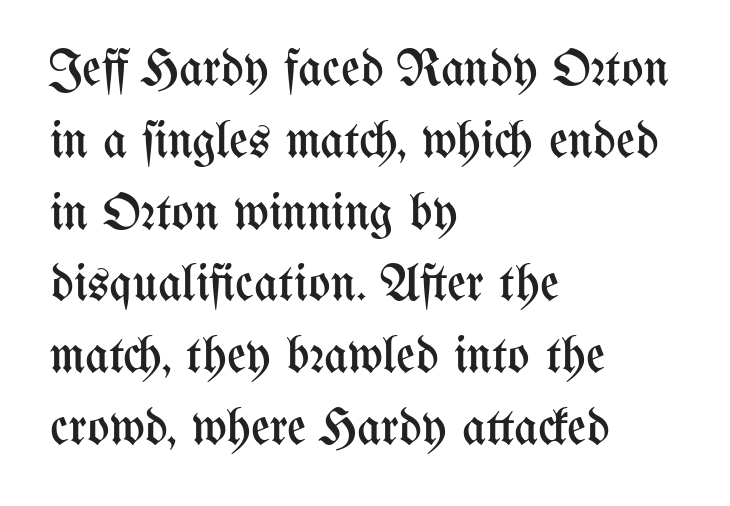
{"italic": "no", "bold": "no", "weight": "regular", "width": "condensed", "stroke_contrast": "medium", "x_height": "medium", "monospaced": "no", "underline": "no", "align": "left", "line_spacing": "normal", "line_spacing_ratio": 1.38, "letter_spacing": "normal", "letter_spacing_em": 0.0, "glyph_px": 52}
